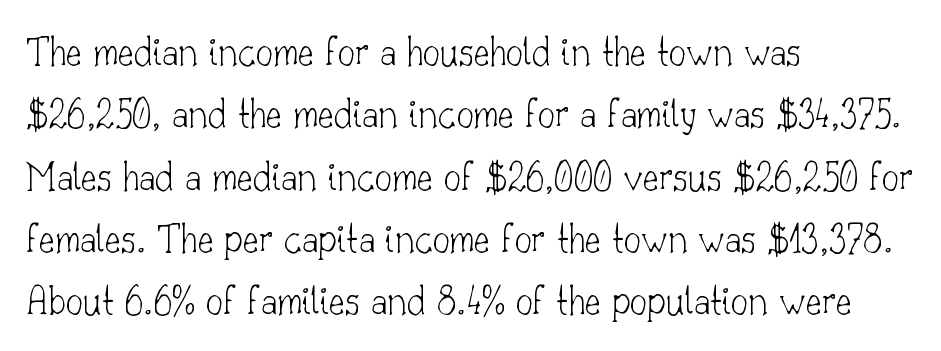
The image shows 43 px thin serif type, upright; set left-aligned, normal line spacing (1.45x), normal letter spacing, not underlined; low stroke contrast and a small x-height.
